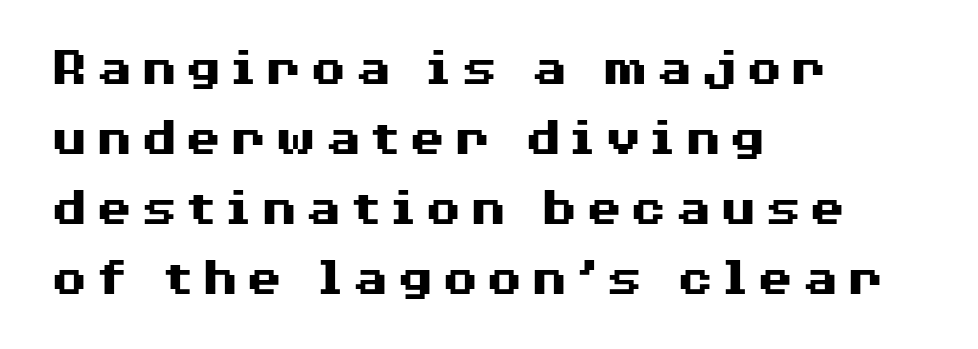
Each row of text sits above clean, open space. A student would call this left alignment; a typographer would say flush left, rag right. Note the varied advance widths — an 'i' is clearly narrower than an 'm'. Vertically, the passage feels balanced, rows spaced as you'd expect.
